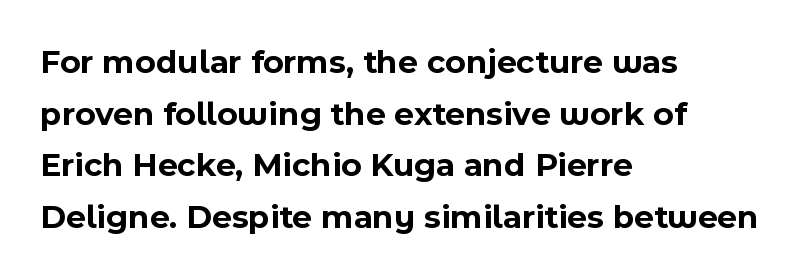
Q: Is the text bold? A: Yes.
Q: Is the text italic (slanted)? A: No, it is upright.
Q: Is the typeface a serif or a sans-serif typeface? A: Sans-serif.
Q: Is the text underlined? A: No.
Q: How is the paragraph aligned? A: Left-aligned.
Q: Is the spacing between letters normal or unusually wide? A: Normal.
Q: Is the spacing between lines tight, normal or loose? A: Normal.
Q: Width (condensed, normal, or wide)? A: Normal.
Q: x-height? A: Medium.
Q: Monospaced? A: No.
